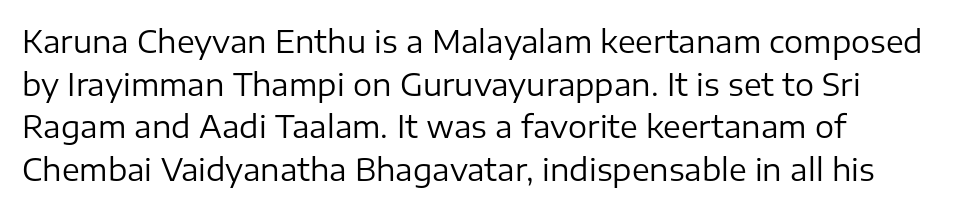
Q: Is the text bold? A: No.
Q: Is the text italic (slanted)? A: No, it is upright.
Q: Is the typeface a serif or a sans-serif typeface? A: Sans-serif.
Q: Is the text underlined? A: No.
Q: How is the paragraph aligned? A: Left-aligned.
Q: Is the spacing between letters normal or unusually wide? A: Normal.
Q: Is the spacing between lines tight, normal or loose? A: Normal.
Q: Width (condensed, normal, or wide)? A: Normal.
Q: Stroke contrast? A: Low.
Q: x-height? A: Medium.
Q: Monospaced? A: No.
